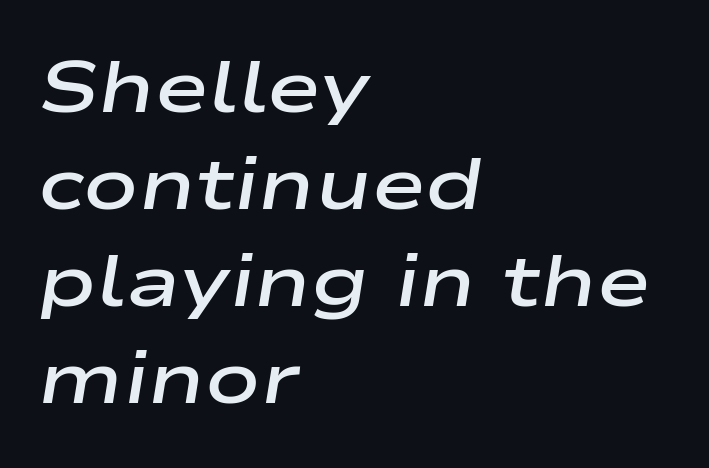
A typesetter would call this proportional, since set widths differ per character. In terms of posture, this sample is oblique. Nobody drew a line under any word here. How would I describe the line gaps? Plain and ordinary. Spacing between characters is what you'd get straight out of the box.
